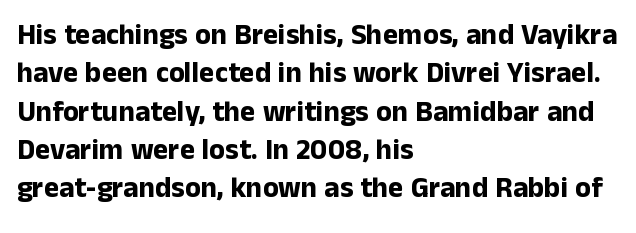
Words appear dense and cohesive because spacing is normal. I'd describe the lettering as bold — thick and assertive. Interline gaps are of average width in this sample. Each letter keeps its own natural width here, so spacing adapts to shape. This sample uses an upright cut, with every glyph sitting square on the baseline. Grotesque or geometric, the face here clearly has no serifs.
